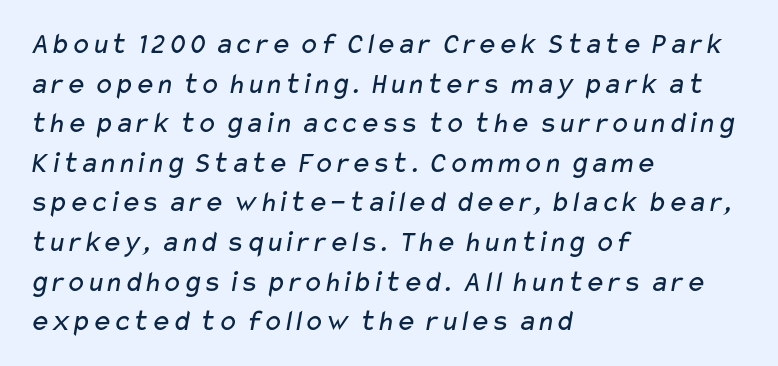
{"serif": "no", "bold": "no", "weight": "regular", "width": "wide", "stroke_contrast": "low", "x_height": "medium", "monospaced": "no", "underline": "no", "align": "left", "line_spacing": "normal", "line_spacing_ratio": 1.32, "letter_spacing": "normal", "letter_spacing_em": 0.0, "glyph_px": 30}
